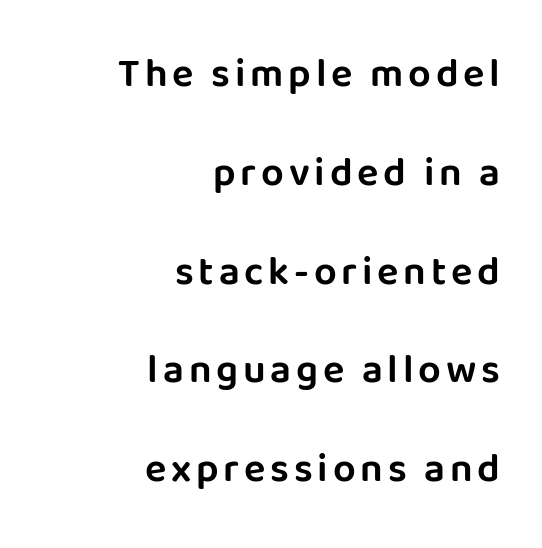
Q: Is the text italic (slanted)? A: No, it is upright.
Q: Is the typeface a serif or a sans-serif typeface? A: Sans-serif.
Q: Is the text underlined? A: No.
Q: How is the paragraph aligned? A: Right-aligned.
Q: Is the spacing between lines tight, normal or loose? A: Loose.
Q: Width (condensed, normal, or wide)? A: Normal.
Q: Stroke contrast? A: Low.
Q: x-height? A: Large.
Q: Monospaced? A: No.
